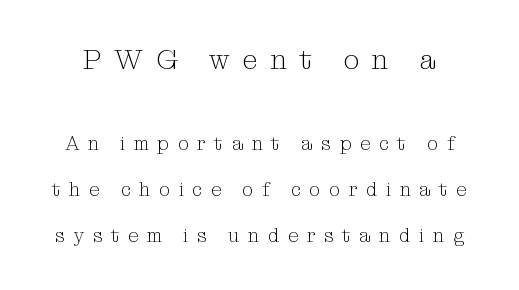
The image shows 28 px light serif type, upright; set loose line spacing (2.42x), unusually wide letter spacing (+0.45 em), not underlined; the first (top) block is 1.47x larger; medium stroke contrast and a medium x-height.
